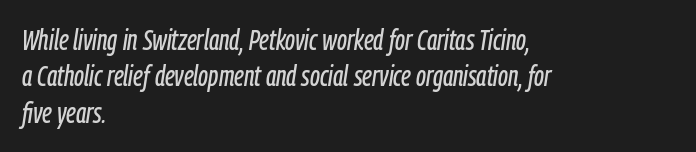
The image shows 28 px condensed type, italic (leaning right); set left-aligned, normal line spacing (1.3x), normal letter spacing, not underlined; low stroke contrast and a medium x-height.
